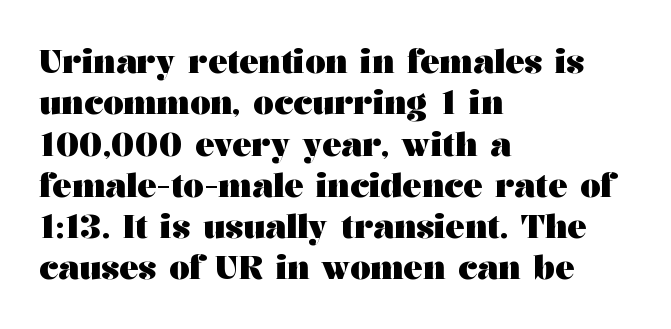
Chunky letters — that's bold for sure. Line starts are locked; line ends wander. Look at the bottom of the vertical strokes: they flare into serifs here. The rendering keeps characters at their native spacing. One glance says typical: line gaps are just what's usual.
